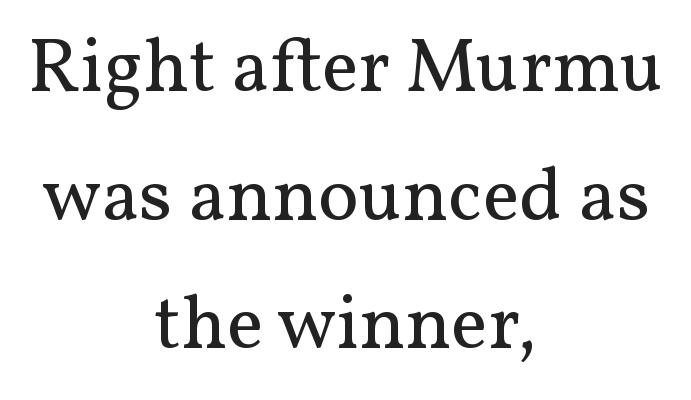
{"serif": "yes", "italic": "no", "bold": "no", "weight": "regular", "width": "normal", "stroke_contrast": "medium", "x_height": "medium", "monospaced": "no", "underline": "no", "align": "center", "line_spacing": "normal", "line_spacing_ratio": 1.67, "letter_spacing": "normal", "letter_spacing_em": 0.0, "glyph_px": 77}
